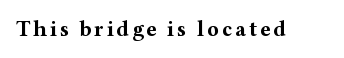
Q: Is the text bold? A: Yes.
Q: Is the text italic (slanted)? A: No, it is upright.
Q: Is the text underlined? A: No.
